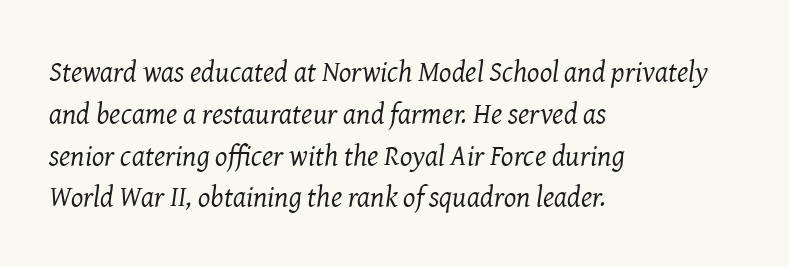
{"serif": "yes", "italic": "yes", "lean": "right", "slant_degrees": 8, "bold": "no", "weight": "regular", "width": "normal", "stroke_contrast": "medium", "x_height": "medium", "monospaced": "no", "underline": "no", "align": "left", "line_spacing": "normal", "line_spacing_ratio": 1.44, "letter_spacing": "normal", "letter_spacing_em": 0.0, "glyph_px": 29}
